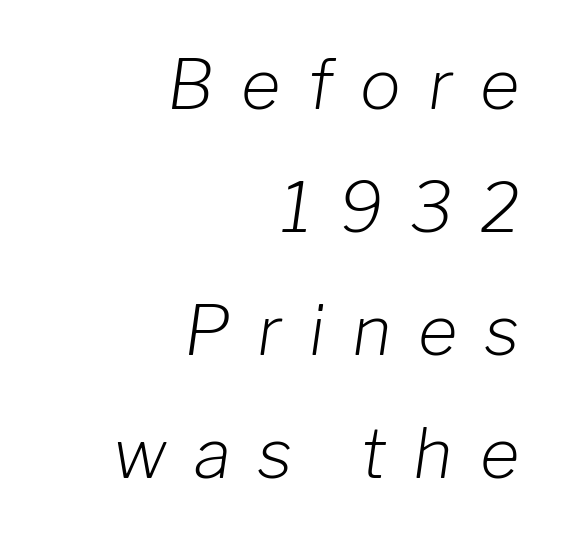
The image shows 68 px light type, italic (leaning right); set right-aligned, line spacing 1.81x, unusually wide letter spacing (+0.4 em), not underlined; low stroke contrast and a medium x-height.
